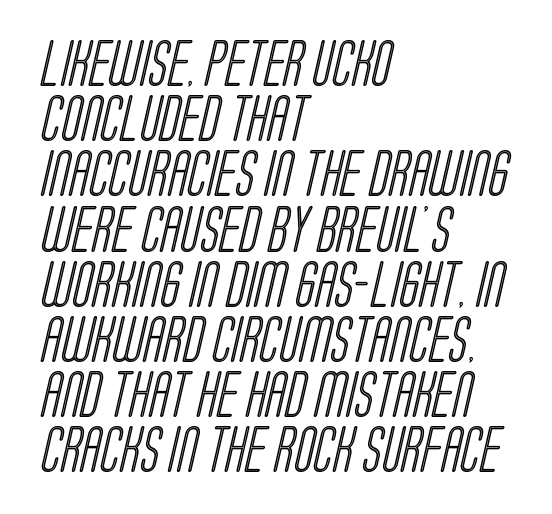
Look at the tracking — it's just the regular setting, nothing added. Beneath every word, the page is bare. Looks like regular typesetting: each glyph gets only the width it needs. Reading down the block, your eye returns to a fixed left position each line.
